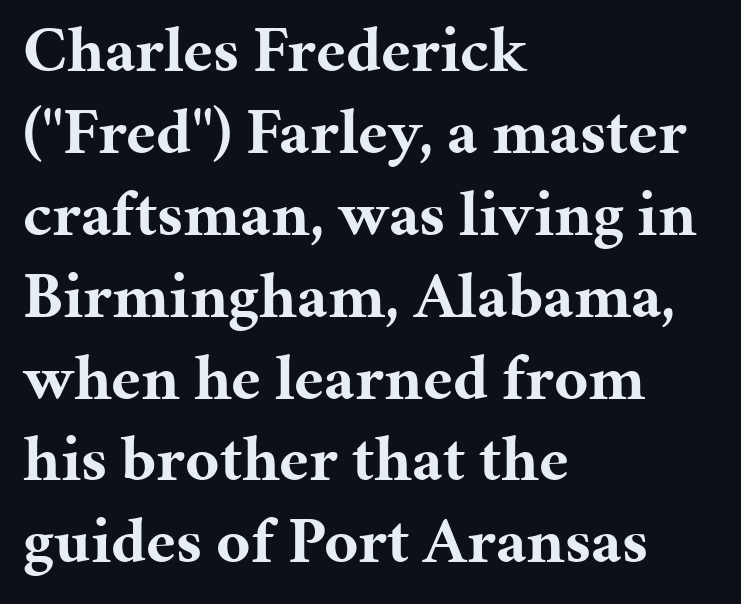
{"serif": "yes", "italic": "no", "bold": "yes", "weight": "bold", "width": "normal", "stroke_contrast": "medium", "x_height": "medium", "monospaced": "no", "underline": "no", "align": "left", "line_spacing": "normal", "line_spacing_ratio": 1.26, "letter_spacing": "normal", "letter_spacing_em": 0.0, "glyph_px": 65}
